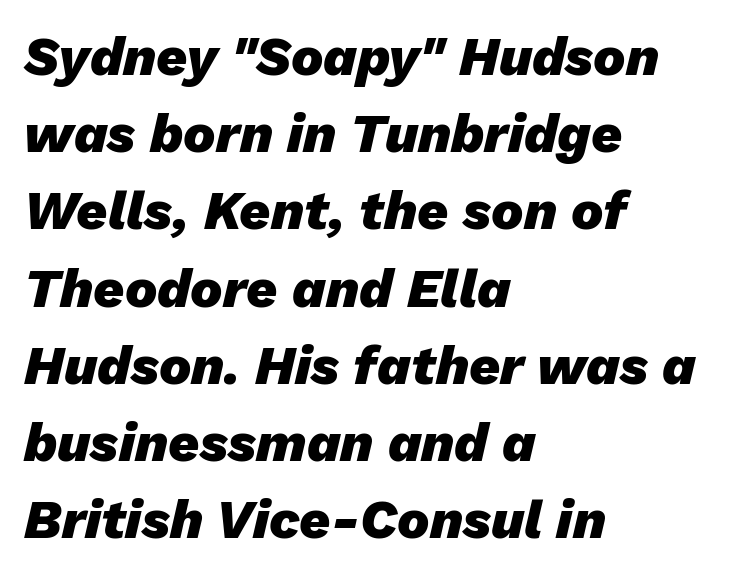
Anything drawn beneath the words? Only blank space. Visually the block forms a straight wall on the left and a jagged coastline on the right. Vertical spacing — default. Nobody touched the tracking dial on this one. Each glyph is drawn with heavy, bold strokes.
